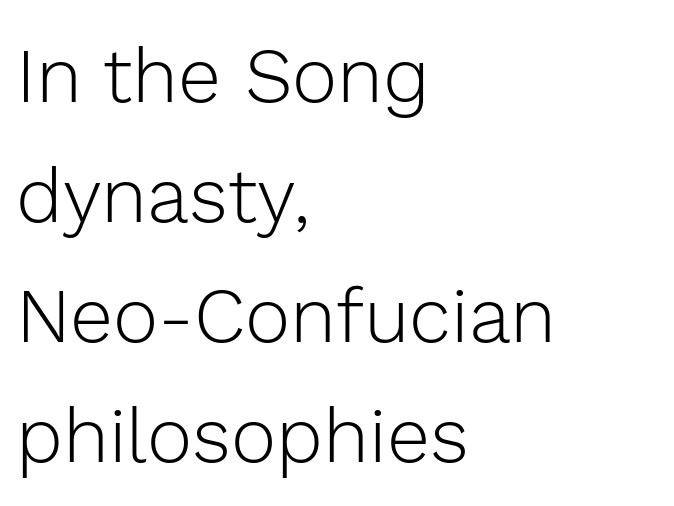
The image shows 77 px light sans-serif type, upright; set left-aligned, normal line spacing (1.56x), normal letter spacing, not underlined; a medium x-height.
